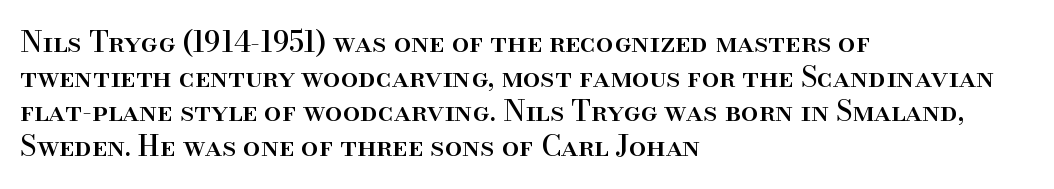
Q: Is the text italic (slanted)? A: No, it is upright.
Q: Is the typeface a serif or a sans-serif typeface? A: Serif.
Q: Is the text underlined? A: No.
Q: How is the paragraph aligned? A: Left-aligned.
Q: Is the spacing between letters normal or unusually wide? A: Normal.
Q: Width (condensed, normal, or wide)? A: Normal.
Q: Stroke contrast? A: High.
Q: x-height? A: Small.
Q: Monospaced? A: No.
